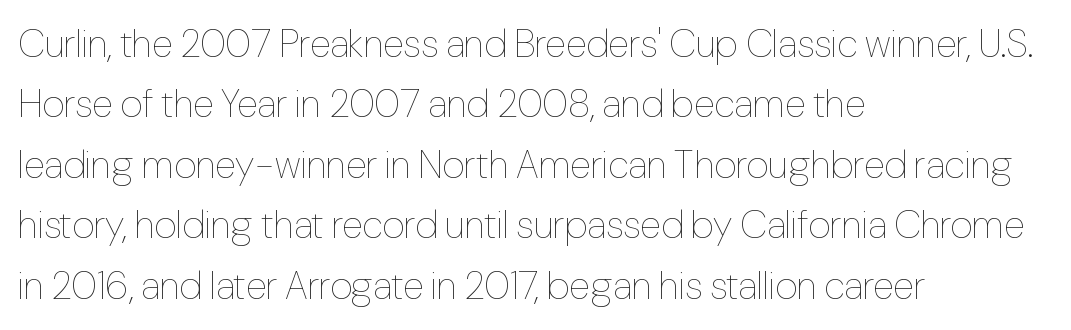
Nothing heavy about these letters — not bold at all. Has an underline been added? It has not. A typesetter would call this leading conventional body-copy spacing. The lettering holds an erect, upright posture throughout. This sample is left-justified, so line endings fall wherever the words run out. Standard letterfit; no display-style spreading of the glyphs.
